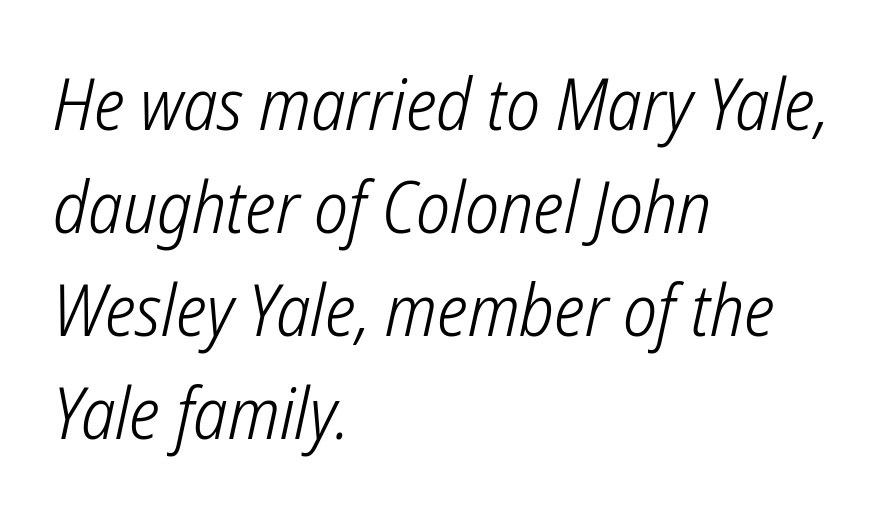
Q: Is the text bold? A: No.
Q: Is the typeface a serif or a sans-serif typeface? A: Sans-serif.
Q: Is the text underlined? A: No.
Q: How is the paragraph aligned? A: Left-aligned.
Q: Is the spacing between letters normal or unusually wide? A: Normal.
Q: Is the spacing between lines tight, normal or loose? A: Normal.
Q: Width (condensed, normal, or wide)? A: Condensed.
Q: Stroke contrast? A: Low.
Q: x-height? A: Medium.
Q: Monospaced? A: No.
